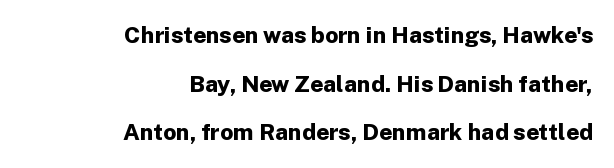
{"italic": "no", "bold": "yes", "underline": "no", "align": "right", "line_spacing": "loose", "line_spacing_ratio": 2.11, "letter_spacing": "normal", "letter_spacing_em": 0.0, "glyph_px": 23}
